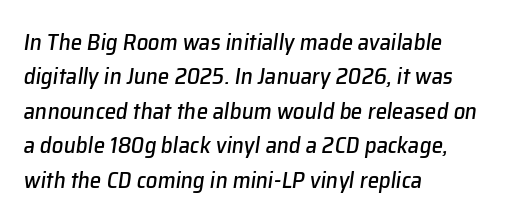
Between one letter and the next there's only the usual sliver of space. If you drew a ruler down the left edge, every line would touch it. This is oblique type, the kind used for emphasis or titles. This sample keeps an unexceptional amount of space between lines. Words float on clear page, feet unadorned.
